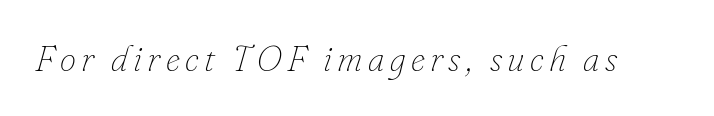
Q: Is the text bold? A: No.
Q: Is the text italic (slanted)? A: Yes, it leans right by about 16 degrees.
Q: Is the text underlined? A: No.
Q: Width (condensed, normal, or wide)? A: Normal.
Q: Stroke contrast? A: Low.
Q: x-height? A: Small.
Q: Monospaced? A: No.
